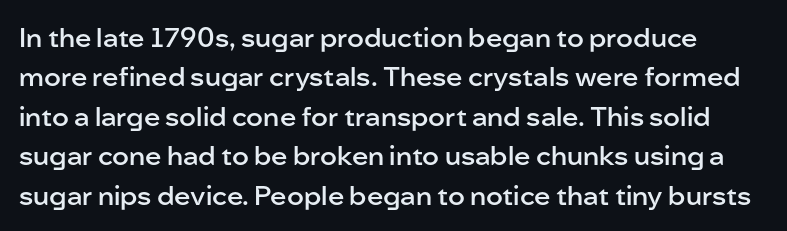
Q: Is the text bold? A: Semi-bold.
Q: Is the text italic (slanted)? A: No, it is upright.
Q: Is the text underlined? A: No.
Q: Is the spacing between letters normal or unusually wide? A: Normal.
Q: Is the spacing between lines tight, normal or loose? A: Normal.
